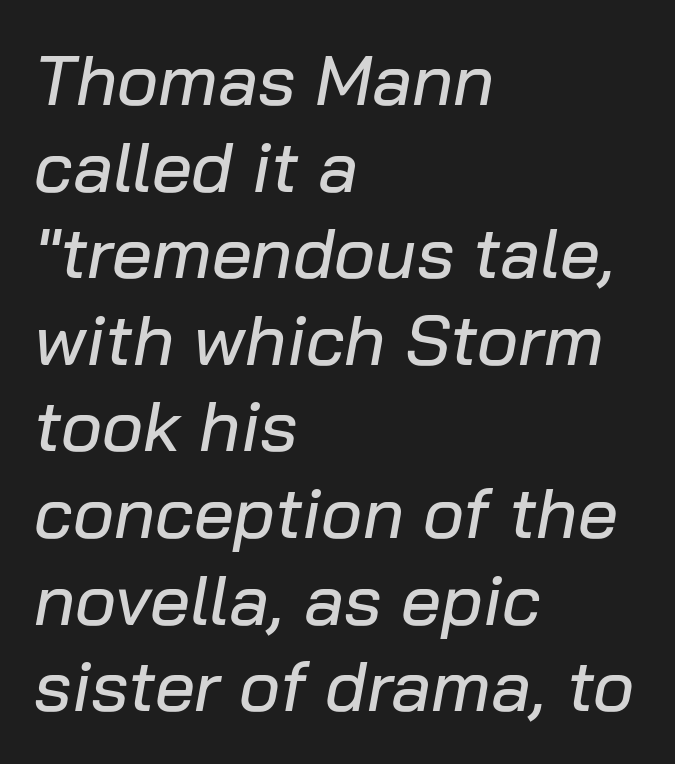
Every row of glyphs begins at an identical x-position on the left. The foot of each line stays bare and open. These lines were composed using italics. Do the characters align in a grid? No, the font is proportional. The letterforms sit shoulder to shoulder at normal distance.
